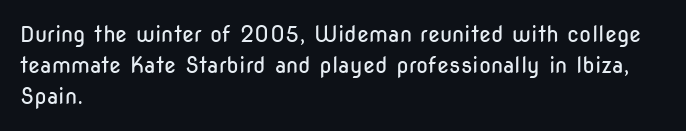
{"italic": "no", "bold": "no", "underline": "no", "align": "left", "line_spacing": "normal", "line_spacing_ratio": 1.41, "letter_spacing": "normal", "letter_spacing_em": 0.0, "glyph_px": 22}
